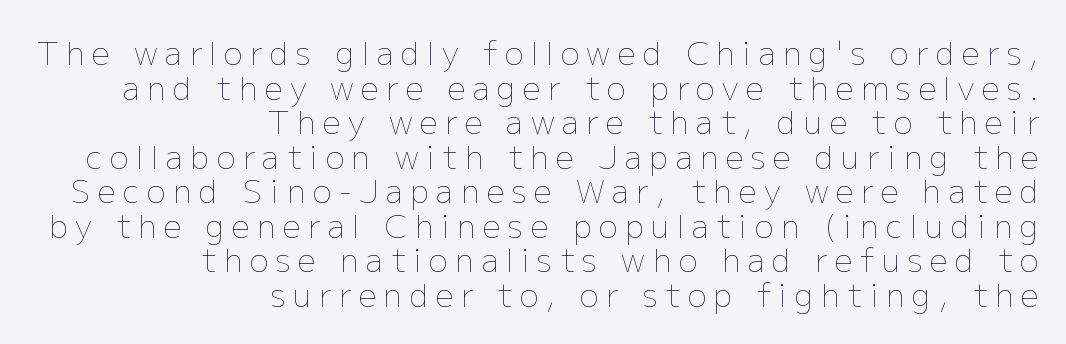
Vertical strokes here are truly vertical. What stands out about the letter spacing? Its width — letters are far apart. Notice how descenders almost collide with the ascenders below — that's tight leading. This sample is right-justified, so line beginnings fall wherever the words allow. No heavy texture on the line: the type isn't bold. A bare baseline throughout the passage.
